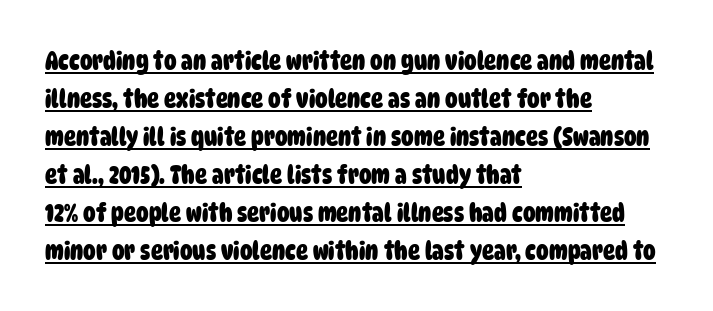
Leading: standard. Descenders here cross a horizontal rule under the line. In CSS terms this would be text-align: left. Its strokes are broad and dark, the hallmark of bold type. Honestly, the letter spacing is just normal — you wouldn't notice it.
